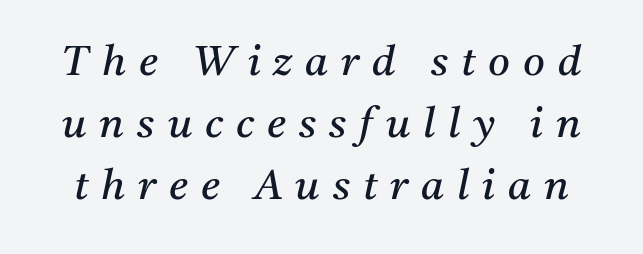
Nothing heavy about these letters — not bold at all. Looks like regular typesetting: each glyph gets only the width it needs. The text was rendered using a seriffed face with decorative stroke endings. Has an underline been added? It has not. Honestly, the letter spacing is so wide it's the main thing you notice.
